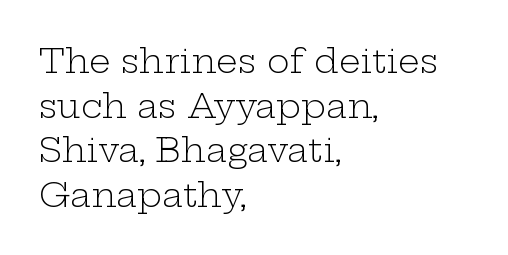
Q: Is the text bold? A: No.
Q: Is the text italic (slanted)? A: No, it is upright.
Q: Is the typeface a serif or a sans-serif typeface? A: Serif.
Q: Is the text underlined? A: No.
Q: How is the paragraph aligned? A: Left-aligned.
Q: Is the spacing between letters normal or unusually wide? A: Normal.
Q: Is the spacing between lines tight, normal or loose? A: Normal.
Q: Width (condensed, normal, or wide)? A: Wide.
Q: Stroke contrast? A: Low.
Q: x-height? A: Medium.
Q: Monospaced? A: No.
